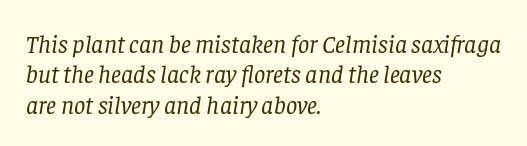
{"italic": "yes", "lean": "right", "slant_degrees": 8, "bold": "no", "underline": "no", "align": "left", "line_spacing_ratio": 1.22, "letter_spacing": "normal", "letter_spacing_em": 0.0, "glyph_px": 25}
